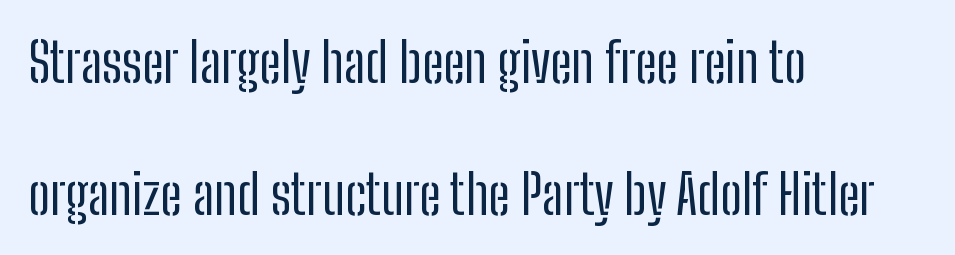
Nothing sits at the stroke ends, so this counts as sans-serif. The rendering uses a large line-height, opening up the rows. Proportional: the letters do not fall into vertical columns. Letters have the restrained weight of plain body copy at most. Which margin do the lines hug? The left one — the right edge is uneven.
